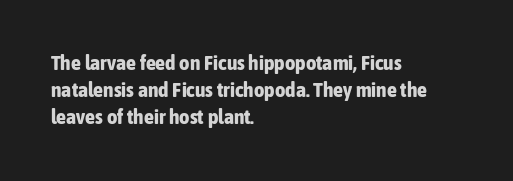
The image shows 20 px bold type, upright; set left-aligned, normal line spacing (1.36x), normal letter spacing, not underlined.
